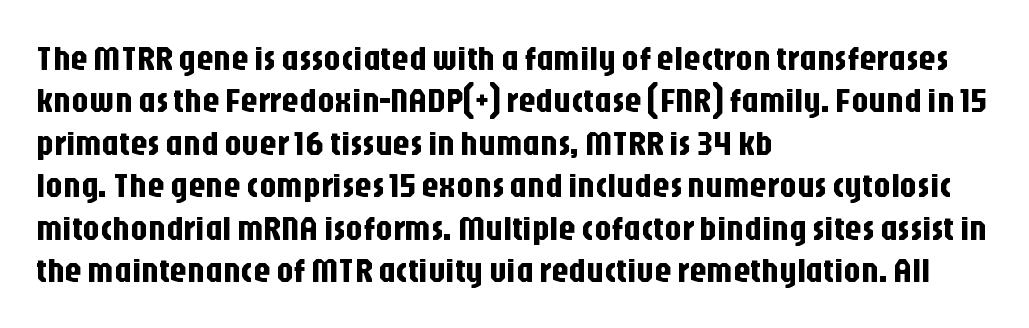
Q: Is the text italic (slanted)? A: No, it is upright.
Q: Is the typeface a serif or a sans-serif typeface? A: Sans-serif.
Q: Is the text underlined? A: No.
Q: How is the paragraph aligned? A: Left-aligned.
Q: Is the spacing between letters normal or unusually wide? A: Normal.
Q: Is the spacing between lines tight, normal or loose? A: Normal.
Q: Width (condensed, normal, or wide)? A: Condensed.
Q: Stroke contrast? A: Low.
Q: x-height? A: Large.
Q: Monospaced? A: No.
